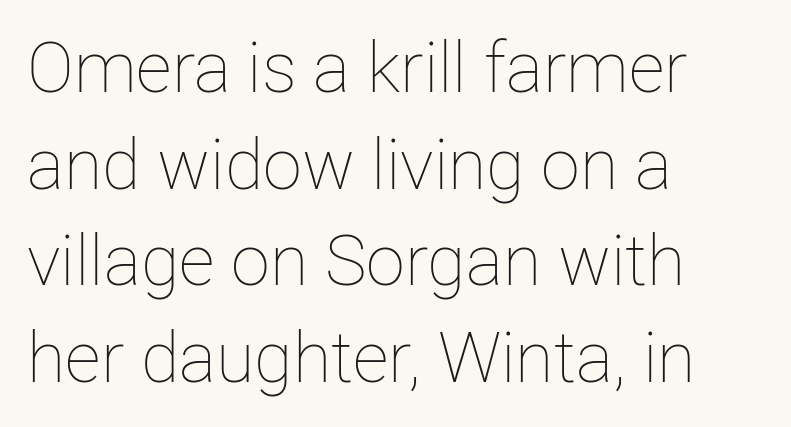
Q: Is the text bold? A: No.
Q: Is the text italic (slanted)? A: No, it is upright.
Q: Is the text underlined? A: No.
Q: How is the paragraph aligned? A: Left-aligned.
Q: Is the spacing between letters normal or unusually wide? A: Normal.
Q: Is the spacing between lines tight, normal or loose? A: Normal.
Q: Width (condensed, normal, or wide)? A: Normal.
Q: Stroke contrast? A: Low.
Q: x-height? A: Medium.
Q: Monospaced? A: No.
